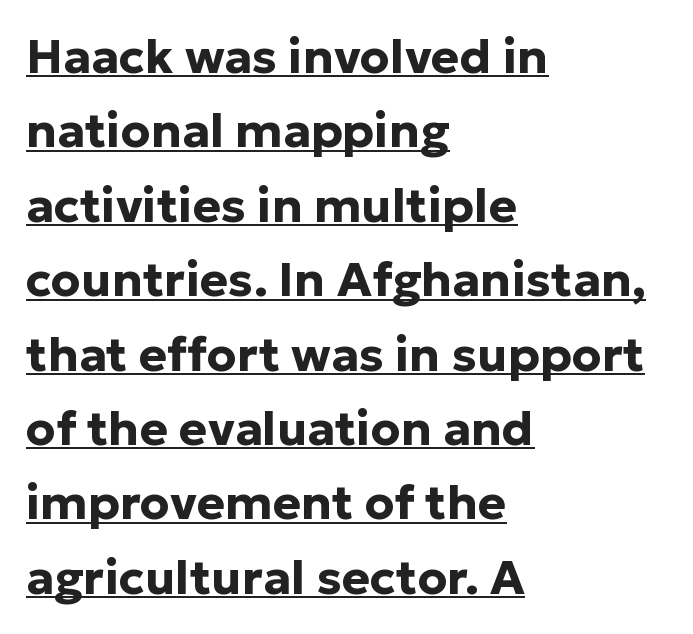
{"serif": "no", "italic": "no", "bold": "yes", "weight": "bold", "width": "normal", "stroke_contrast": "low", "x_height": "medium", "monospaced": "no", "underline": "yes", "align": "left", "line_spacing": "normal", "line_spacing_ratio": 1.55, "letter_spacing": "normal", "letter_spacing_em": 0.0, "glyph_px": 48}
